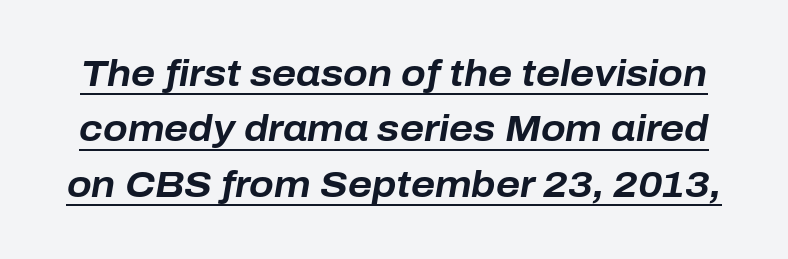
{"italic": "yes", "lean": "right", "slant_degrees": 10, "bold": "yes", "weight": "bold", "width": "normal", "stroke_contrast": "low", "x_height": "medium", "monospaced": "no", "underline": "yes", "line_spacing": "normal", "line_spacing_ratio": 1.54, "letter_spacing": "normal", "letter_spacing_em": 0.0, "glyph_px": 36}
